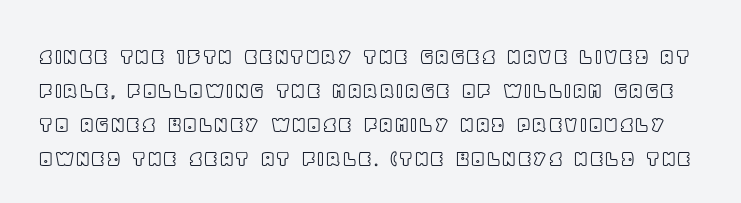
{"italic": "no", "underline": "no", "line_spacing": "normal", "line_spacing_ratio": 1.36, "letter_spacing": "normal", "letter_spacing_em": 0.0, "glyph_px": 25}
